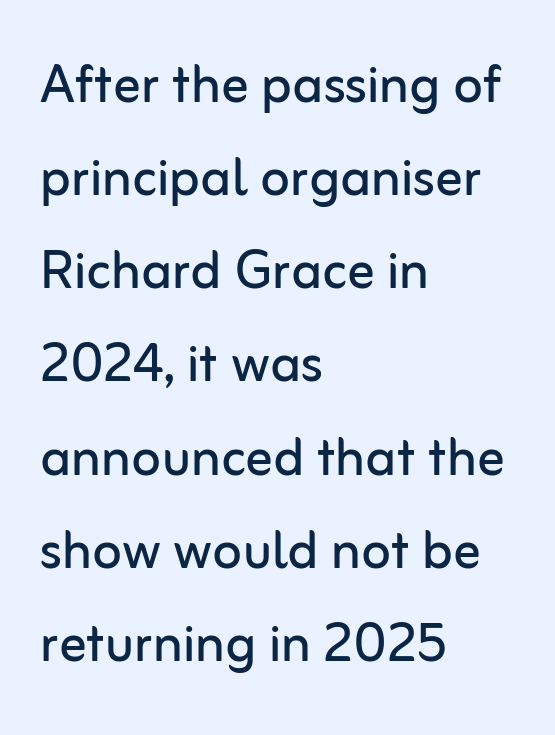
The image shows 68 px regular-weight sans-serif type, upright; set left-aligned, normal line spacing (1.37x), normal letter spacing, not underlined; low stroke contrast and a medium x-height.
